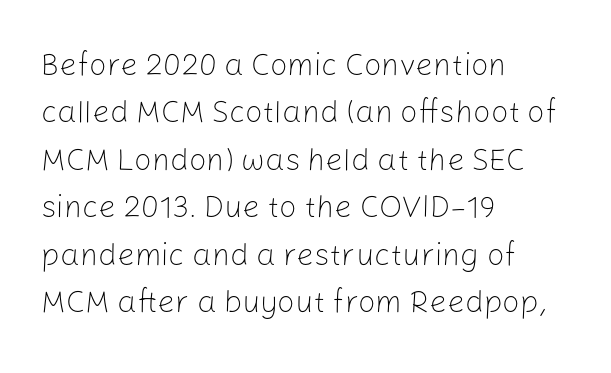
{"serif": "no", "italic": "no", "bold": "no", "weight": "light", "width": "normal", "stroke_contrast": "low", "x_height": "medium", "monospaced": "no", "underline": "no", "align": "left", "line_spacing": "normal", "line_spacing_ratio": 1.53, "letter_spacing": "normal", "letter_spacing_em": 0.0, "glyph_px": 31}
